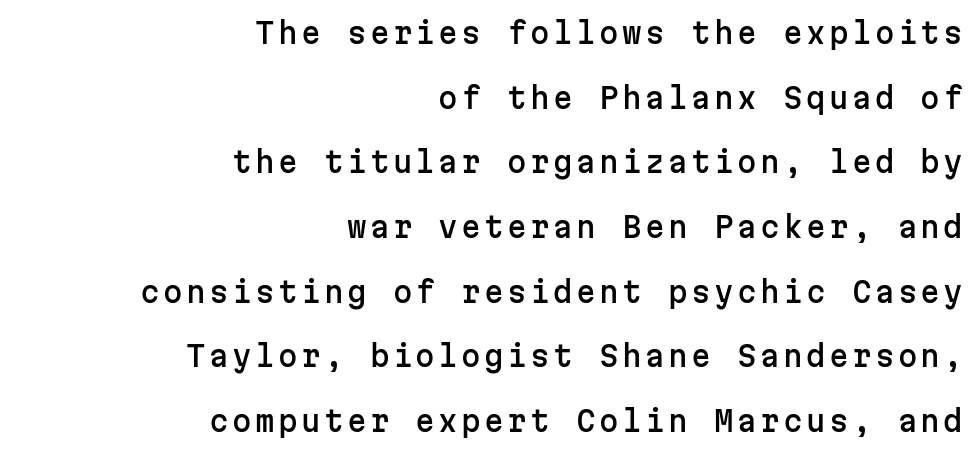
You could count columns in this text — the font is strictly monospaced. Underlining? Definitely not there. The vertical gap from one line to the next is large. When letters stand straight like this, we call the style roman or upright. The rag falls on the left side of this text block.
